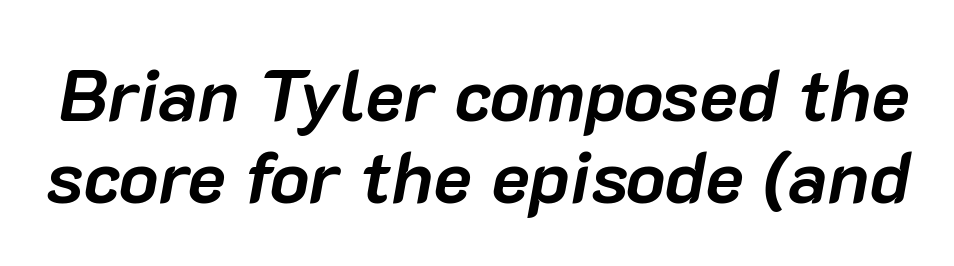
A bare baseline throughout the passage. Look at the tracking — it's just the regular setting, nothing added. Leading: reduced. What weight is shown? A full bold with thick strokes. Note the varied advance widths — an 'i' is clearly narrower than an 'm'.
